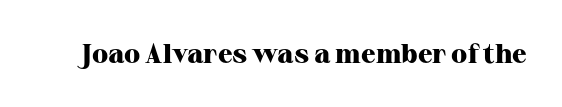
Q: Is the text bold? A: Yes.
Q: Is the text italic (slanted)? A: No, it is upright.
Q: Is the text underlined? A: No.
Q: Is the spacing between letters normal or unusually wide? A: Normal.
